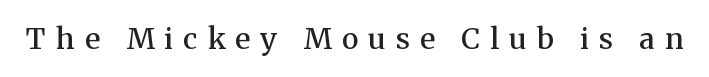
Glance below the letters and you will spot only blank space. A typesetter would call this heavily tracked-out type. Does the weight exceed regular? Yes, but only to semibold. Do the characters align in a grid? No, the font is proportional.
